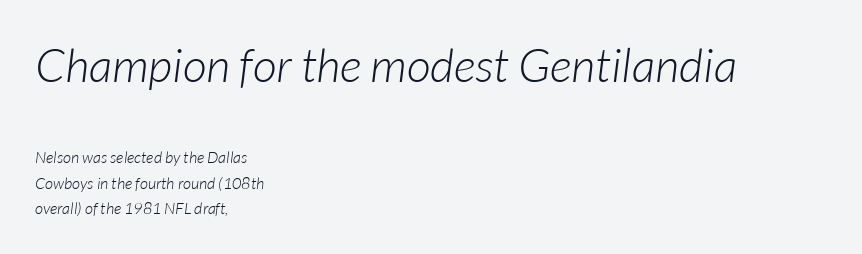
The image shows 47 px light type, italic (leaning right); set left-aligned, normal line spacing (1.59x), normal letter spacing, not underlined; the first (top) block is 2.94x larger; low stroke contrast and a medium x-height.
